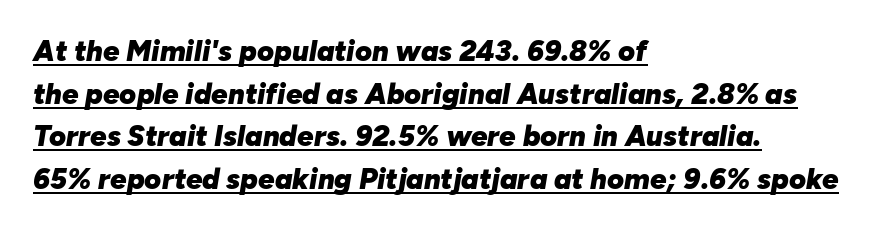
As a designer I'd log this as weight 700, bold. Typeset ragged right — the left edge is the straight one. This rendering leaves character spacing at its baseline value. Quick note: italic. The face used here appears with an underline applied. Varying glyph widths throughout — classic text-font behaviour.
